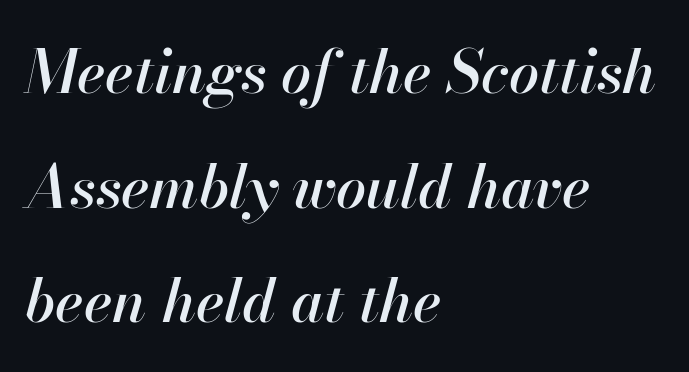
{"italic": "yes", "lean": "right", "slant_degrees": 13, "width": "normal", "stroke_contrast": "high", "x_height": "small", "monospaced": "no", "underline": "no", "align": "left", "line_spacing": "loose", "line_spacing_ratio": 1.91, "letter_spacing": "normal", "letter_spacing_em": 0.0, "glyph_px": 60}
